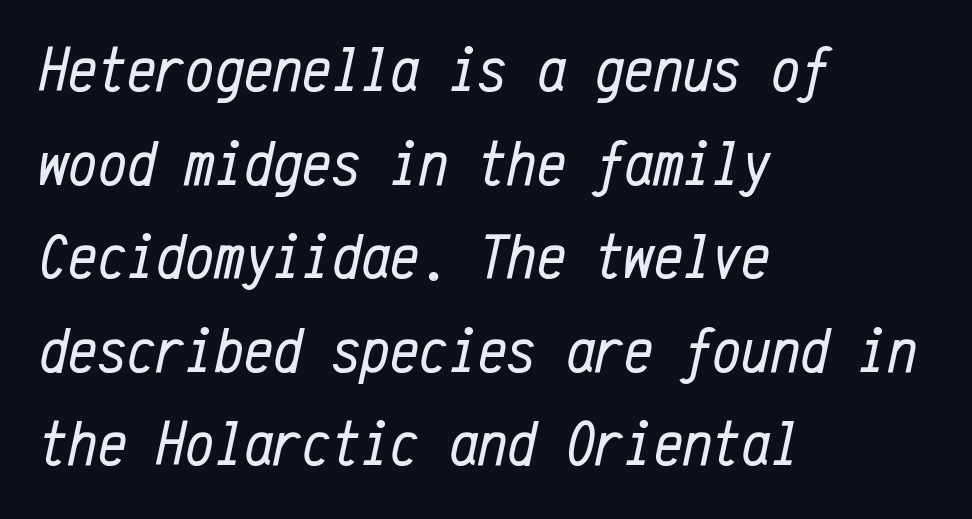
{"italic": "yes", "lean": "right", "slant_degrees": 12, "bold": "no", "weight": "regular", "width": "condensed", "stroke_contrast": "low", "x_height": "medium", "monospaced": "yes", "underline": "no", "align": "left", "line_spacing": "normal", "line_spacing_ratio": 1.44, "letter_spacing": "normal", "letter_spacing_em": 0.0, "glyph_px": 65}
